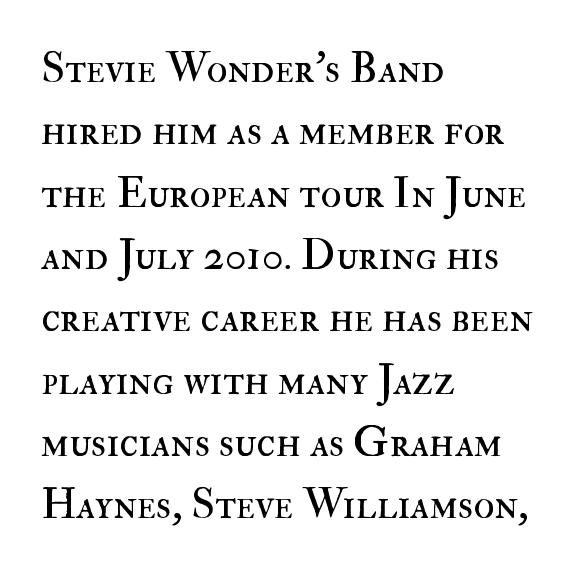
{"italic": "no", "bold": "no", "weight": "regular", "width": "normal", "stroke_contrast": "high", "x_height": "small", "monospaced": "no", "underline": "no", "align": "left", "line_spacing": "normal", "line_spacing_ratio": 1.45, "letter_spacing": "normal", "letter_spacing_em": 0.0, "glyph_px": 43}
